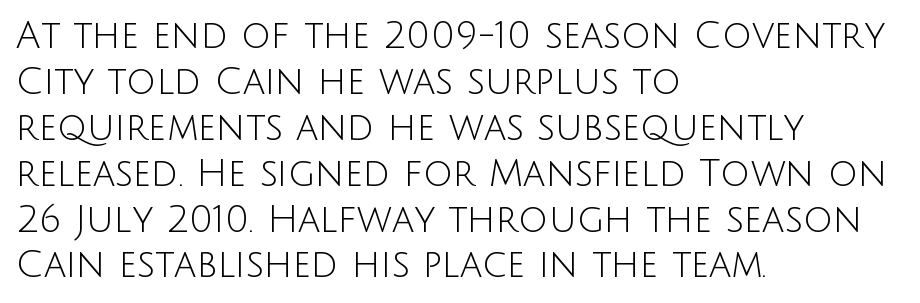
{"serif": "no", "italic": "no", "bold": "no", "weight": "light", "width": "normal", "stroke_contrast": "low", "x_height": "large", "monospaced": "no", "underline": "no", "align": "left", "line_spacing_ratio": 1.24, "letter_spacing": "normal", "letter_spacing_em": 0.0, "glyph_px": 37}
